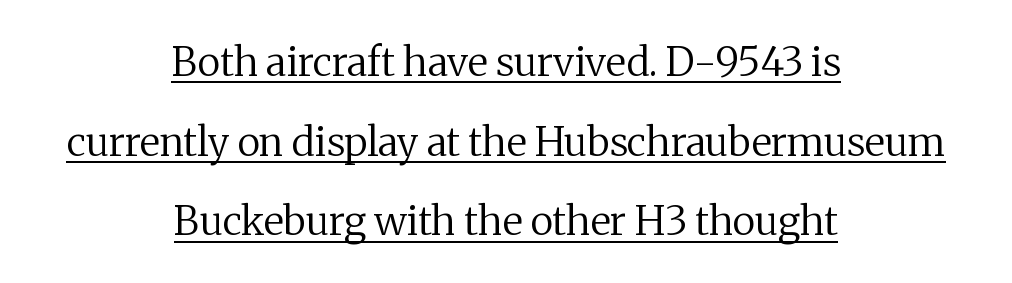
The image shows 40 px regular-weight serif type, upright; set centered, loose line spacing (1.99x), normal letter spacing, underlined; medium stroke contrast and a medium x-height.
